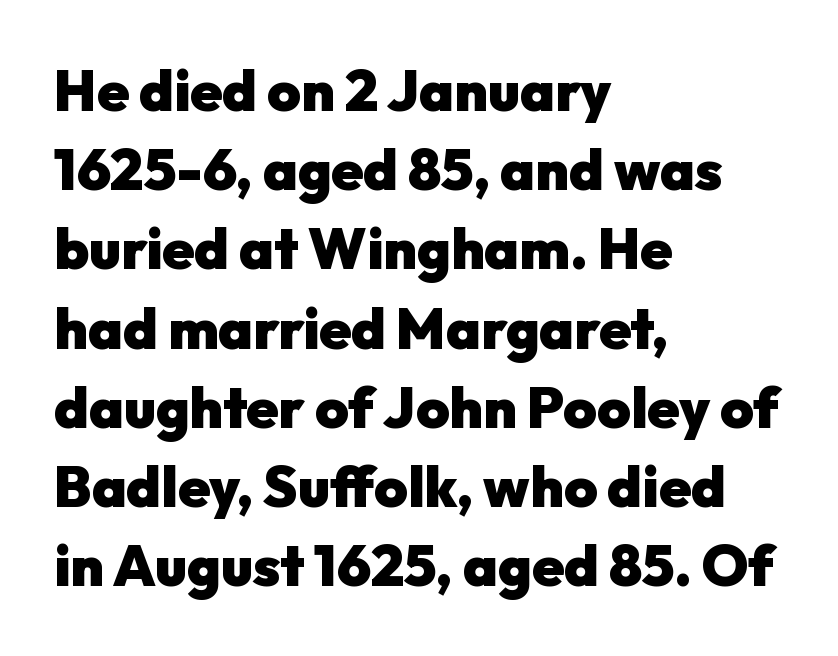
The image shows 57 px heavy sans-serif type, upright; set left-aligned, normal line spacing (1.39x), normal letter spacing, not underlined; low stroke contrast and a medium x-height.
